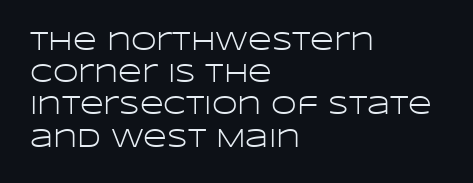
No letter is thick-stroked: the sample isn't bold. The lettering stays uniformly vertical, giving the passage a roman look. This sample uses plain, unmodified letter spacing. These lines stack with their left ends in a neat column. The gap between lines stays unmarked.
